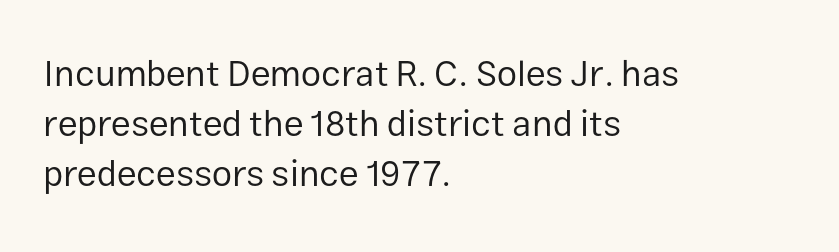
{"serif": "no", "italic": "no", "bold": "no", "weight": "regular", "width": "normal", "stroke_contrast": "low", "x_height": "medium", "monospaced": "no", "underline": "no", "align": "left", "line_spacing": "normal", "line_spacing_ratio": 1.39, "letter_spacing": "normal", "letter_spacing_em": 0.0, "glyph_px": 36}
